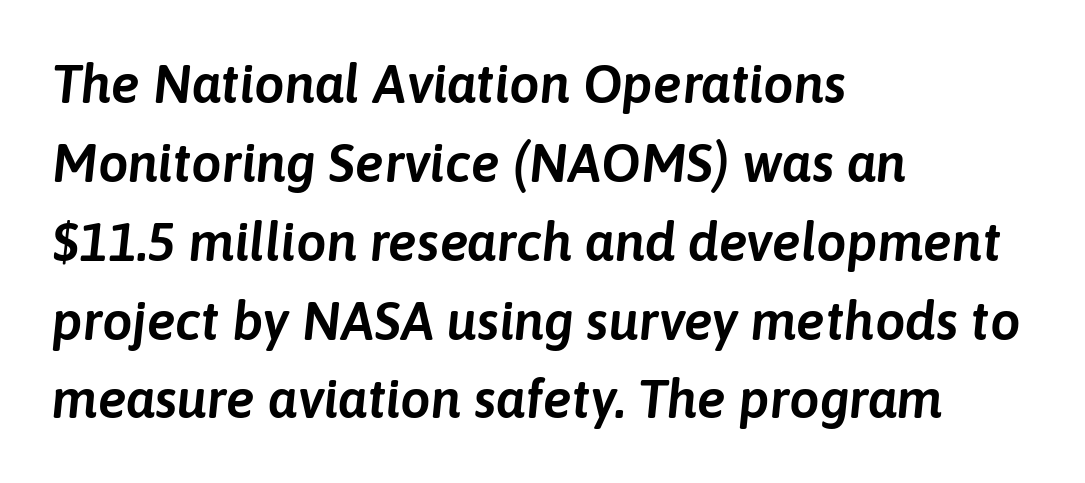
Characters follow at the spacing the type designer built in. A normal amount of white space separates one row of letters from the next. The passage shown leans; its letterforms are oblique. Each letter keeps its own natural width here, so spacing adapts to shape. A bare baseline throughout the passage. The typesetter chose a ragged-right arrangement here.
